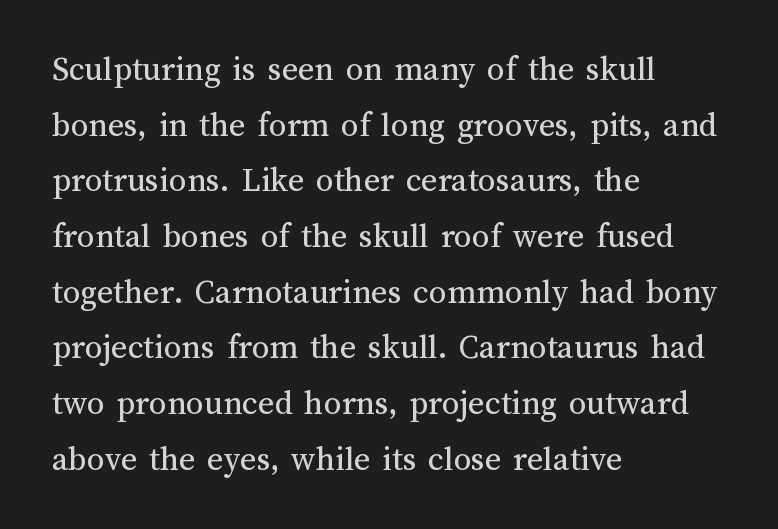
{"italic": "no", "bold": "no", "weight": "regular", "width": "normal", "stroke_contrast": "medium", "x_height": "medium", "monospaced": "no", "underline": "no", "align": "left", "line_spacing": "normal", "line_spacing_ratio": 1.59, "letter_spacing": "normal", "letter_spacing_em": 0.0, "glyph_px": 35}
